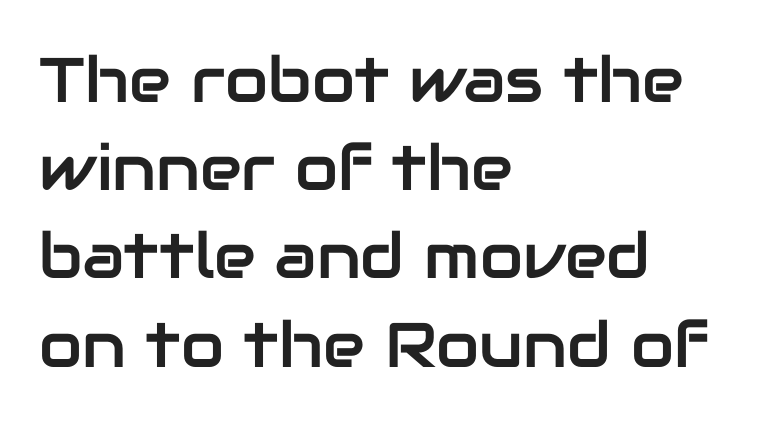
The string is rendered with underlining switched off. Caption: multi-line text, flush left, ragged right. You can tell from the bare stems that sans-serif type was used. What stands out about the letter spacing? Nothing — it is the standard amount. The letters stand straight up with perfectly vertical stems.
